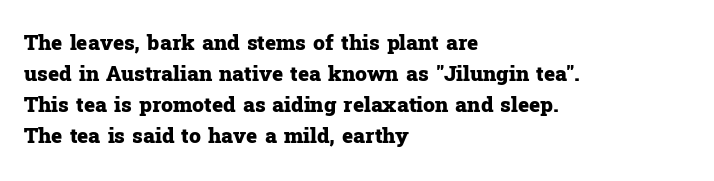
These lines keep a tight, regular rhythm from letter to letter. The typesetting leans heavy: a genuine bold. Line beginnings align vertically; line endings do not. If you drew a line through each stem, it would be perfectly vertical. Letters rest on an invisible, unmarked baseline.
